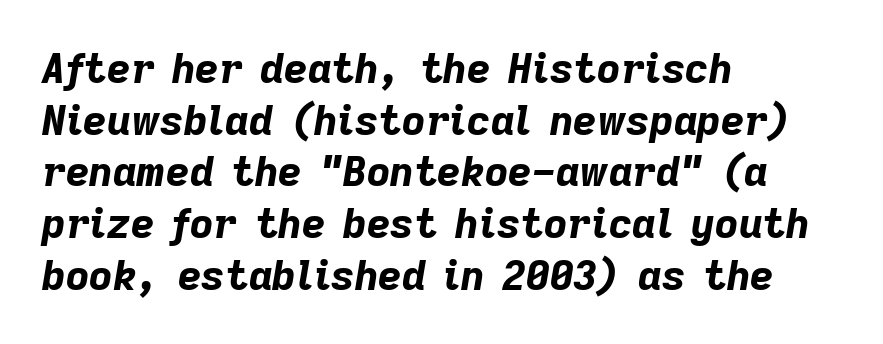
Q: Is the text bold? A: Yes.
Q: Is the text italic (slanted)? A: Yes, it leans right by about 9 degrees.
Q: Is the text underlined? A: No.
Q: How is the paragraph aligned? A: Left-aligned.
Q: Is the spacing between letters normal or unusually wide? A: Normal.
Q: Is the spacing between lines tight, normal or loose? A: Normal.
Q: Width (condensed, normal, or wide)? A: Normal.
Q: Stroke contrast? A: Low.
Q: x-height? A: Medium.
Q: Monospaced? A: No.
